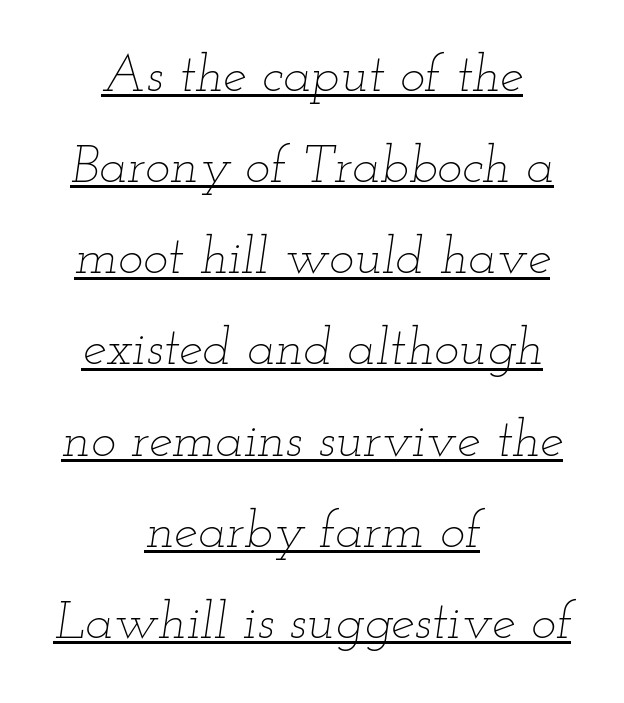
{"italic": "yes", "lean": "right", "slant_degrees": 12, "bold": "no", "weight": "thin", "width": "wide", "stroke_contrast": "low", "x_height": "small", "monospaced": "no", "underline": "yes", "align": "center", "line_spacing_ratio": 1.72, "letter_spacing": "normal", "letter_spacing_em": 0.0, "glyph_px": 53}
